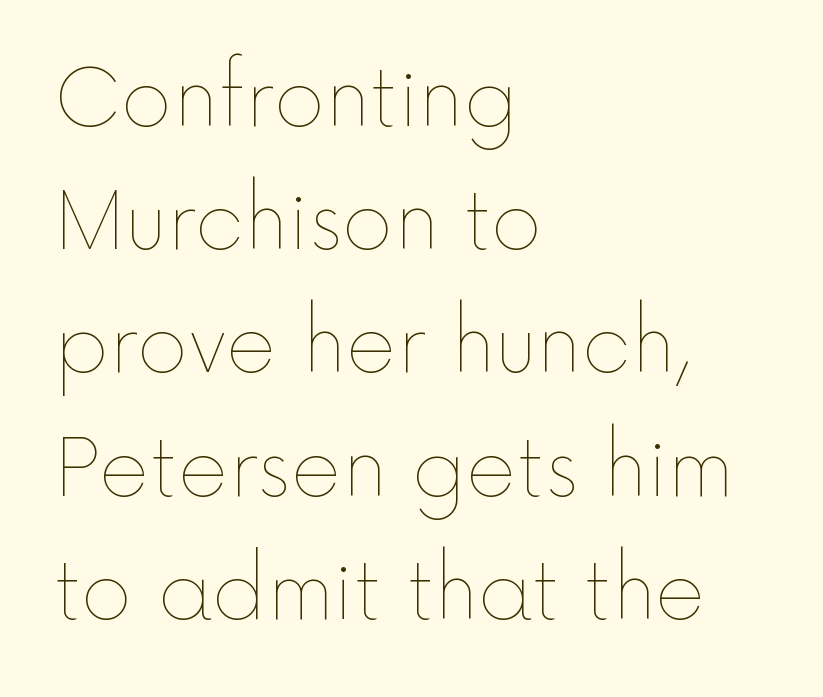
The horizontal fit of the characters is conventional and even. The letters stand straight up with perfectly vertical stems. The baseline area is clear. Weight: in the light-to-regular range.
